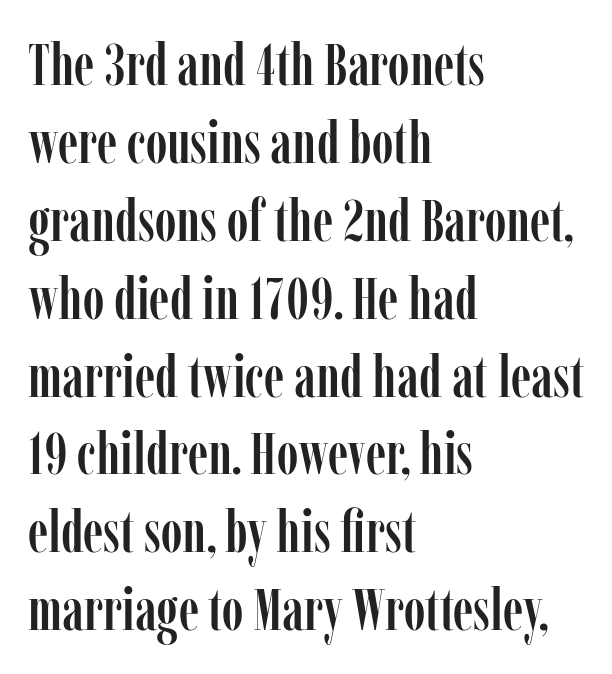
{"serif": "yes", "italic": "no", "width": "condensed", "stroke_contrast": "low", "x_height": "medium", "monospaced": "no", "underline": "no", "align": "left", "line_spacing": "normal", "line_spacing_ratio": 1.32, "letter_spacing": "normal", "letter_spacing_em": 0.0, "glyph_px": 59}
